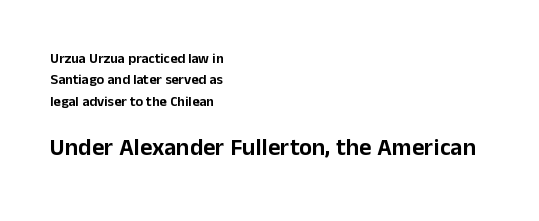
Q: Is the text italic (slanted)? A: No, it is upright.
Q: Is the text underlined? A: No.
Q: How is the paragraph aligned? A: Left-aligned.
Q: Is the spacing between letters normal or unusually wide? A: Normal.
Q: Is the spacing between lines tight, normal or loose? A: Normal.
Q: Which block of text is set in a larger size, the first (top) or the second (bottom)? A: The second (bottom) one.
